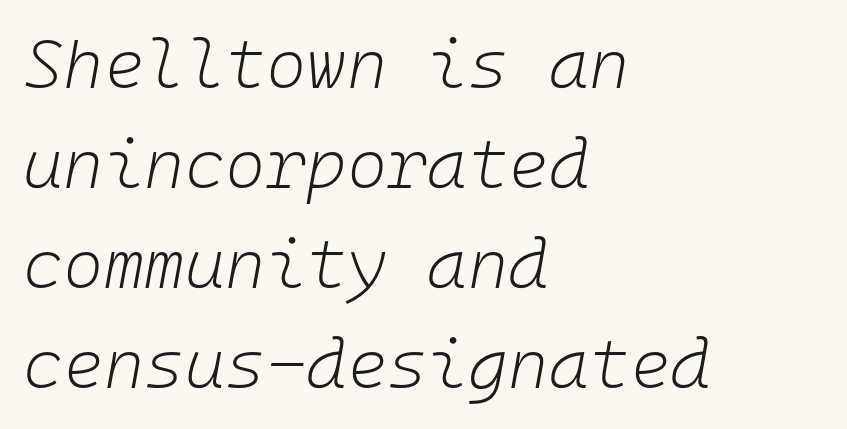
{"italic": "yes", "lean": "right", "slant_degrees": 10, "bold": "no", "weight": "light", "width": "normal", "stroke_contrast": "low", "x_height": "medium", "monospaced": "yes", "underline": "no", "align": "left", "line_spacing": "normal", "line_spacing_ratio": 1.45, "letter_spacing": "normal", "letter_spacing_em": 0.0, "glyph_px": 69}
